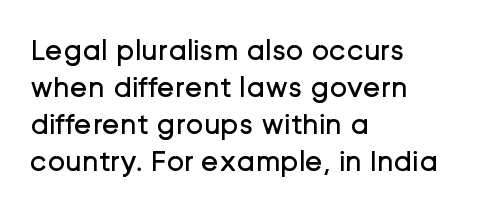
{"serif": "no", "italic": "no", "bold": "no", "weight": "regular", "width": "normal", "stroke_contrast": "low", "x_height": "medium", "monospaced": "no", "underline": "no", "align": "left", "line_spacing_ratio": 1.23, "letter_spacing": "normal", "letter_spacing_em": 0.0, "glyph_px": 30}
